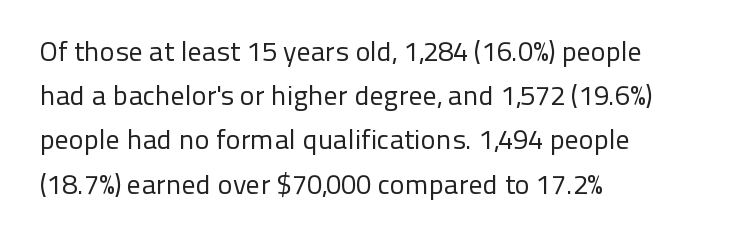
{"serif": "no", "italic": "no", "bold": "no", "weight": "regular", "width": "normal", "stroke_contrast": "low", "x_height": "medium", "monospaced": "no", "underline": "no", "align": "left", "line_spacing": "normal", "line_spacing_ratio": 1.58, "letter_spacing": "normal", "letter_spacing_em": 0.0, "glyph_px": 28}
